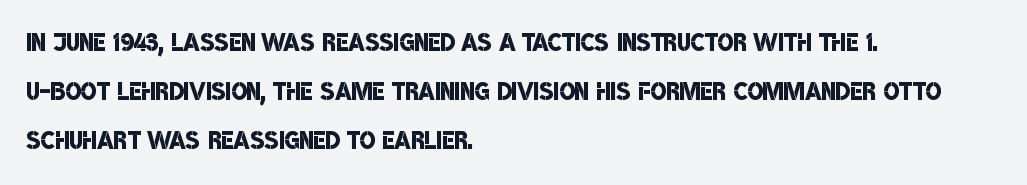
A typesetter would call this proportional, since set widths differ per character. Glance below the letters and you will spot only blank space. The rendering uses a moderate line-height, typical for paragraphs. How heavy is the stroke? Medium-heavy — a semibold, shy of bold.
